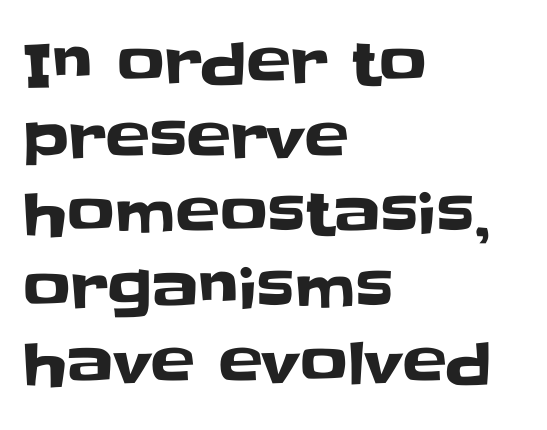
Q: Is the text italic (slanted)? A: No, it is upright.
Q: Is the typeface a serif or a sans-serif typeface? A: Sans-serif.
Q: Is the text underlined? A: No.
Q: How is the paragraph aligned? A: Left-aligned.
Q: Is the spacing between letters normal or unusually wide? A: Normal.
Q: Is the spacing between lines tight, normal or loose? A: Normal.
Q: Width (condensed, normal, or wide)? A: Normal.
Q: Stroke contrast? A: Low.
Q: x-height? A: Large.
Q: Monospaced? A: No.
